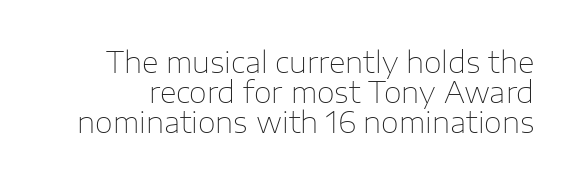
Q: Is the text bold? A: No.
Q: Is the text italic (slanted)? A: No, it is upright.
Q: Is the typeface a serif or a sans-serif typeface? A: Sans-serif.
Q: Is the text underlined? A: No.
Q: Is the spacing between letters normal or unusually wide? A: Normal.
Q: Is the spacing between lines tight, normal or loose? A: Tight.
Q: Width (condensed, normal, or wide)? A: Normal.
Q: Stroke contrast? A: Low.
Q: x-height? A: Medium.
Q: Monospaced? A: No.
